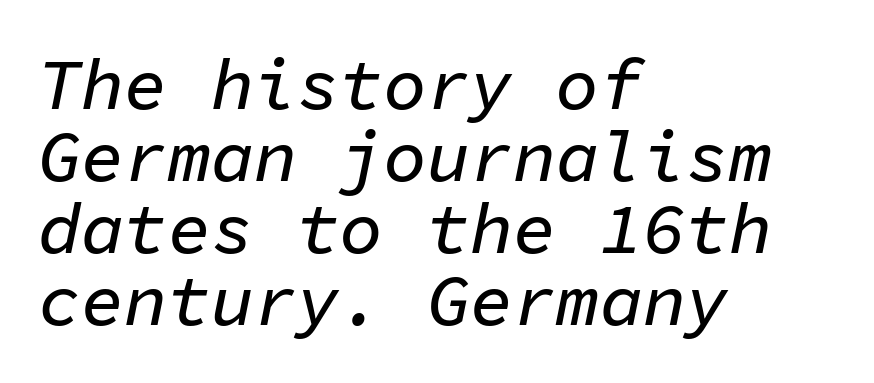
{"italic": "yes", "lean": "right", "slant_degrees": 11, "width": "normal", "stroke_contrast": "low", "x_height": "medium", "monospaced": "yes", "underline": "no", "align": "left", "line_spacing": "tight", "line_spacing_ratio": 1.0, "letter_spacing": "normal", "letter_spacing_em": 0.0, "glyph_px": 72}
